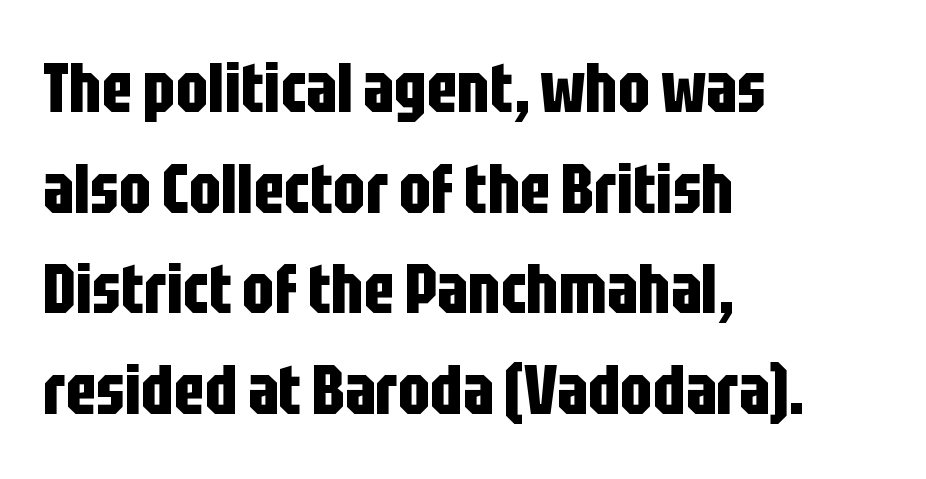
Q: Is the text bold? A: Yes.
Q: Is the text italic (slanted)? A: No, it is upright.
Q: Is the typeface a serif or a sans-serif typeface? A: Sans-serif.
Q: Is the text underlined? A: No.
Q: How is the paragraph aligned? A: Left-aligned.
Q: Is the spacing between letters normal or unusually wide? A: Normal.
Q: Is the spacing between lines tight, normal or loose? A: Normal.
Q: Width (condensed, normal, or wide)? A: Condensed.
Q: Stroke contrast? A: Low.
Q: x-height? A: Large.
Q: Monospaced? A: No.
